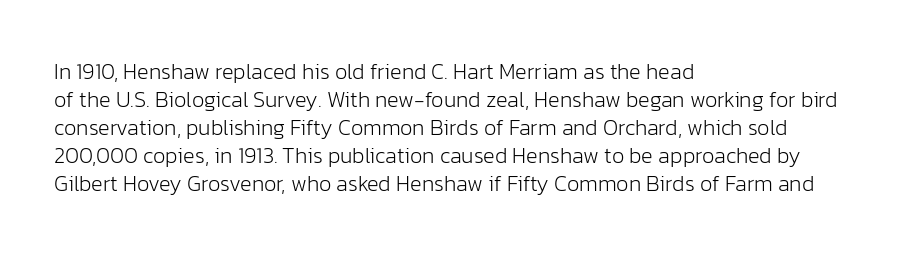
{"italic": "no", "bold": "no", "underline": "no", "align": "left", "line_spacing": "normal", "line_spacing_ratio": 1.27, "letter_spacing": "normal", "letter_spacing_em": 0.0, "glyph_px": 22}
